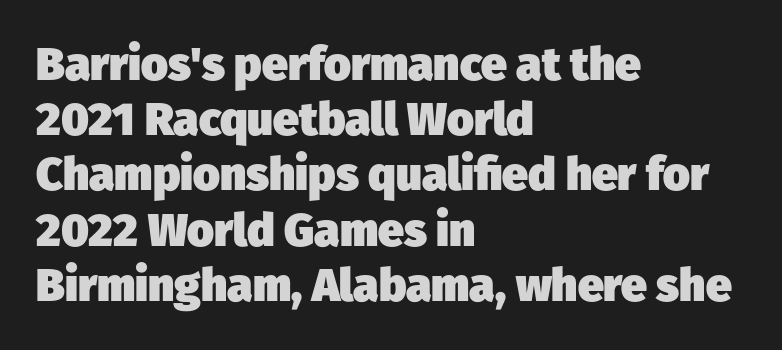
The image shows 46 px heavy sans-serif type; set left-aligned, line spacing 1.2x, normal letter spacing, not underlined; low stroke contrast and a medium x-height.
